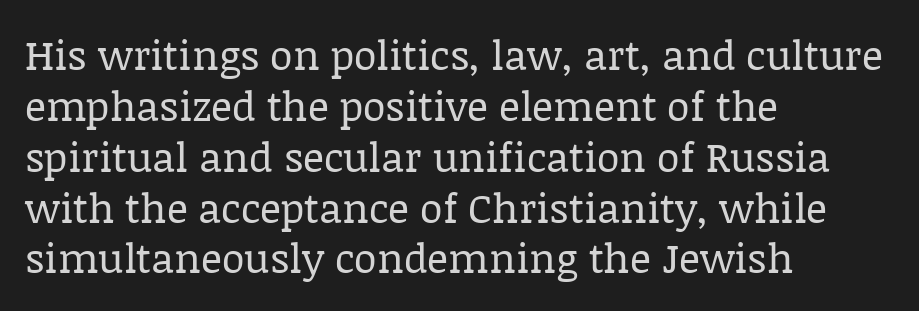
Q: Is the text bold? A: No.
Q: Is the text italic (slanted)? A: No, it is upright.
Q: Is the typeface a serif or a sans-serif typeface? A: Serif.
Q: Is the text underlined? A: No.
Q: How is the paragraph aligned? A: Left-aligned.
Q: Is the spacing between letters normal or unusually wide? A: Normal.
Q: Width (condensed, normal, or wide)? A: Normal.
Q: Stroke contrast? A: Low.
Q: x-height? A: Large.
Q: Monospaced? A: No.
